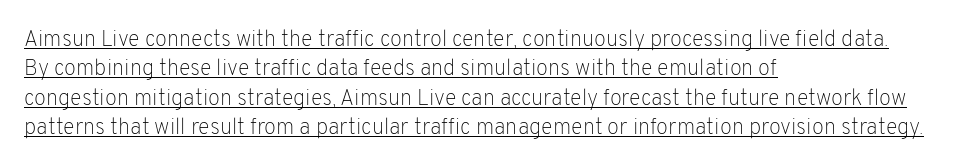
The image shows 22 px text type, upright; set left-aligned, normal line spacing (1.33x), normal letter spacing, underlined.
